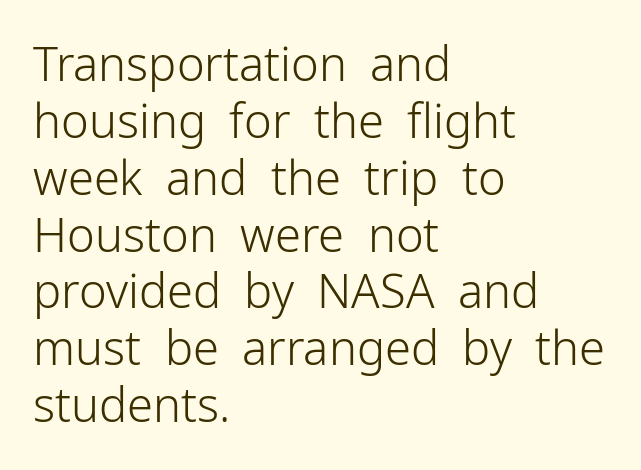
The image shows 47 px light sans-serif type, upright; set left-aligned, line spacing 1.21x, normal letter spacing, not underlined; low stroke contrast and a medium x-height.
